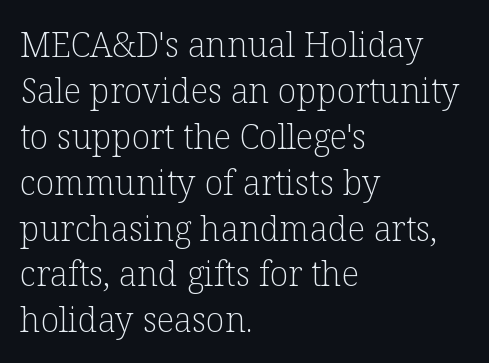
The image shows 34 px light serif type, upright; set left-aligned, normal line spacing (1.35x), normal letter spacing, not underlined; low stroke contrast and a medium x-height.
